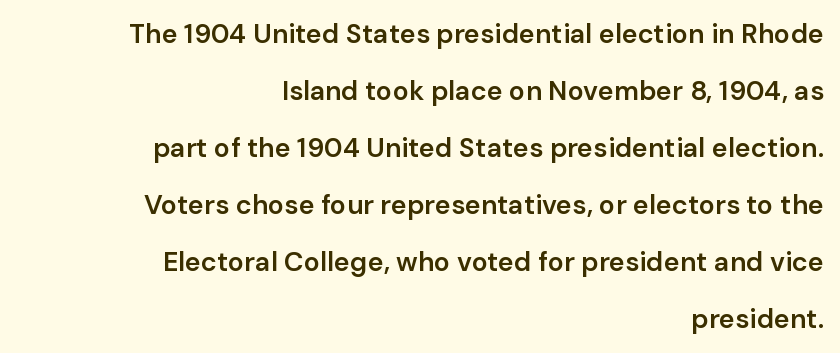
Q: Is the text bold? A: Semi-bold.
Q: Is the text italic (slanted)? A: No, it is upright.
Q: Is the text underlined? A: No.
Q: How is the paragraph aligned? A: Right-aligned.
Q: Is the spacing between letters normal or unusually wide? A: Normal.
Q: Is the spacing between lines tight, normal or loose? A: Loose.
